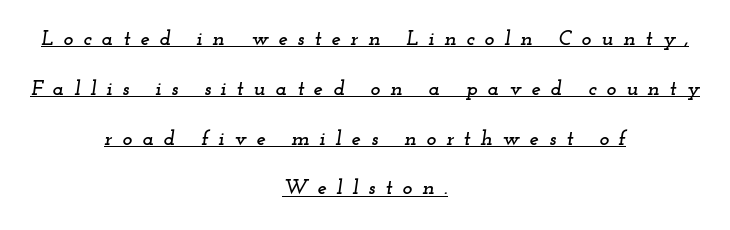
Words appear elongated and porous because spacing is wide. A typesetter would call this leading open, well beyond the default. Looks like someone drew a line under every word here. The letters are slanted; this is an italic face. This sample is center-justified, so both line endings float freely.
